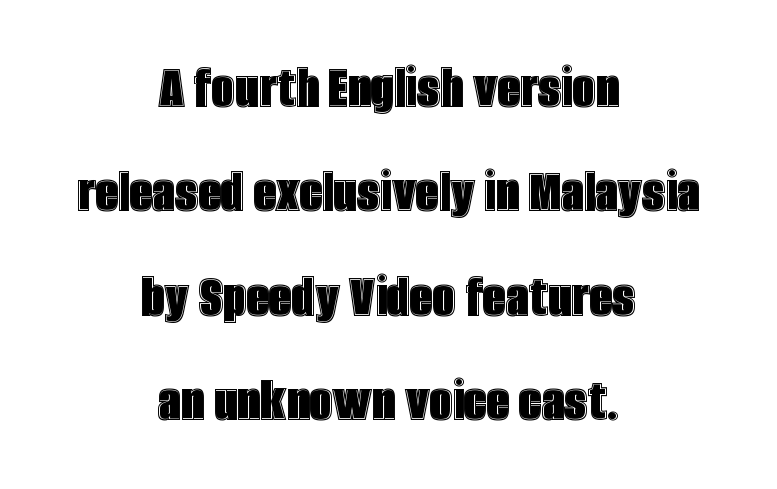
Letter spacing: default. Does the lettering tilt? It doesn't — this is upright. Regarding leading, the lines here are spaced in the standard way. The baseline area is clear. The paragraph has two soft edges and a firm central axis.
